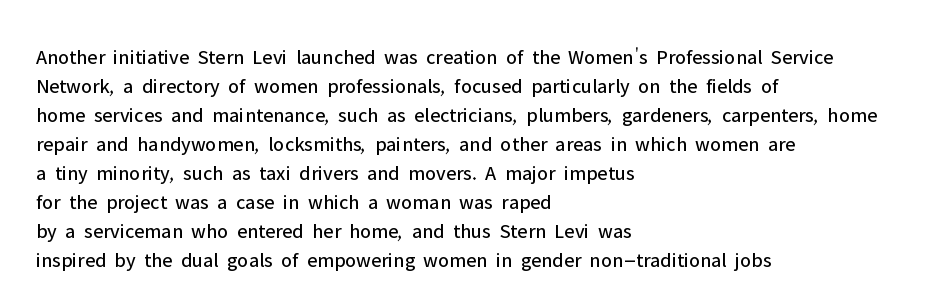
Q: Is the text bold? A: No.
Q: Is the text italic (slanted)? A: No, it is upright.
Q: Is the text underlined? A: No.
Q: How is the paragraph aligned? A: Left-aligned.
Q: Is the spacing between letters normal or unusually wide? A: Normal.
Q: Is the spacing between lines tight, normal or loose? A: Normal.
